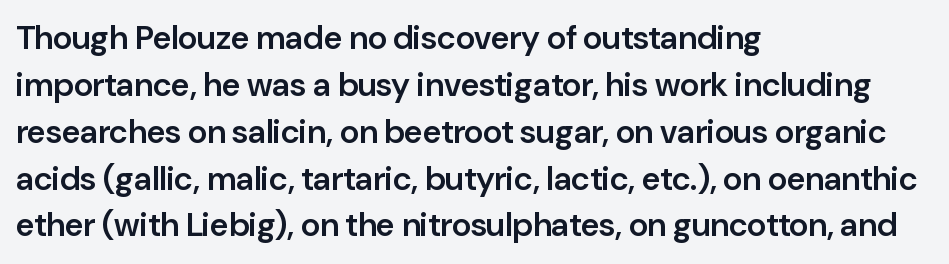
Q: Is the text bold? A: Semi-bold.
Q: Is the text italic (slanted)? A: No, it is upright.
Q: Is the typeface a serif or a sans-serif typeface? A: Sans-serif.
Q: Is the text underlined? A: No.
Q: How is the paragraph aligned? A: Left-aligned.
Q: Is the spacing between letters normal or unusually wide? A: Normal.
Q: Is the spacing between lines tight, normal or loose? A: Normal.
Q: Width (condensed, normal, or wide)? A: Normal.
Q: Stroke contrast? A: Low.
Q: x-height? A: Medium.
Q: Monospaced? A: No.
